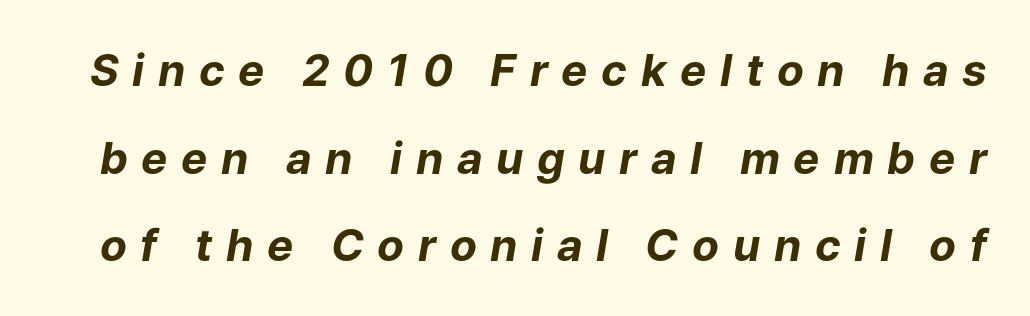
Q: Is the text bold? A: Yes.
Q: Is the text italic (slanted)? A: Yes, it leans right by about 9 degrees.
Q: Is the text underlined? A: No.
Q: Is the spacing between letters normal or unusually wide? A: Unusually wide.
Q: Is the spacing between lines tight, normal or loose? A: Loose.
Q: Width (condensed, normal, or wide)? A: Normal.
Q: Stroke contrast? A: Low.
Q: x-height? A: Medium.
Q: Monospaced? A: No.
